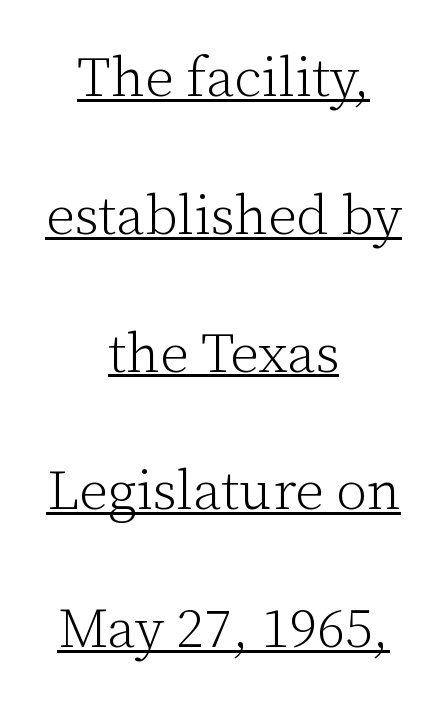
The image shows 56 px light serif type, upright; set centered, loose line spacing (2.46x), normal letter spacing, underlined; low stroke contrast and a medium x-height.
